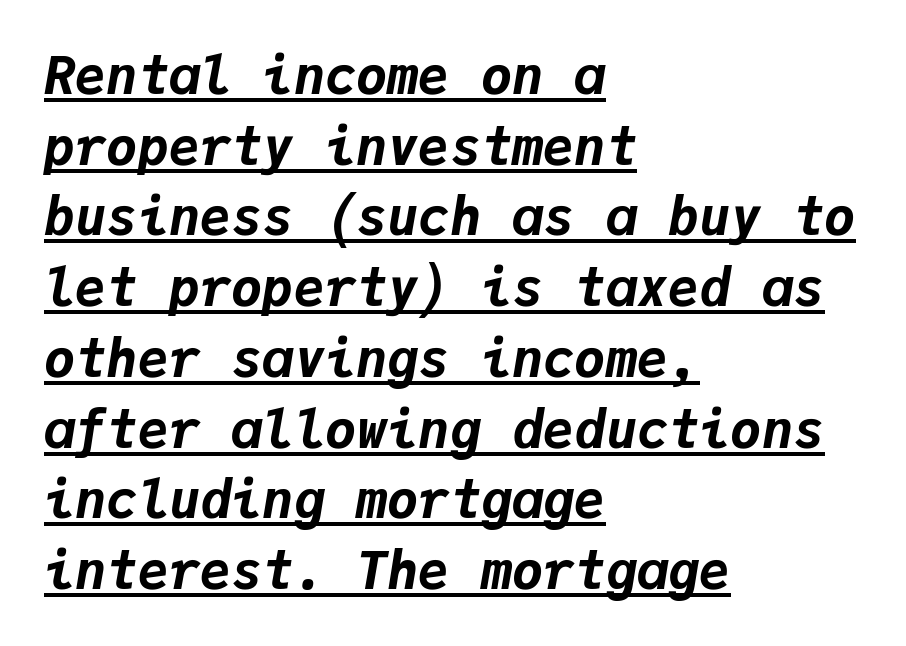
The rendering uses a moderate line-height, typical for paragraphs. The text carries the slant typical of an italic or oblique font. The rendering anchors every line to the left-hand side. Each word holds together tightly as a unit, with standard inter-letter gaps.
